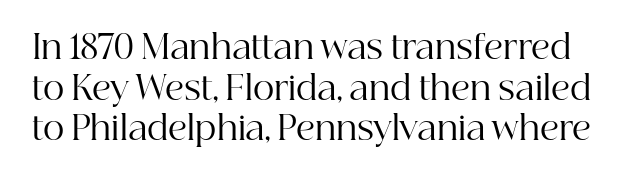
The image shows 33 px regular-weight serif type, upright; set line spacing 1.23x, normal letter spacing, not underlined; high stroke contrast and a medium x-height.
